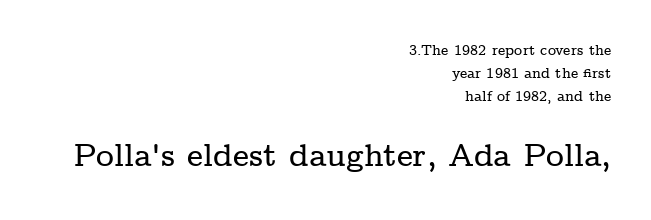
{"serif": "yes", "italic": "no", "width": "wide", "stroke_contrast": "low", "x_height": "medium", "monospaced": "no", "underline": "no", "align": "right", "line_spacing": "normal", "line_spacing_ratio": 1.65, "letter_spacing": "normal", "letter_spacing_em": 0.0, "larger_block": "second", "size_ratio": 2.21, "glyph_px": 31}
